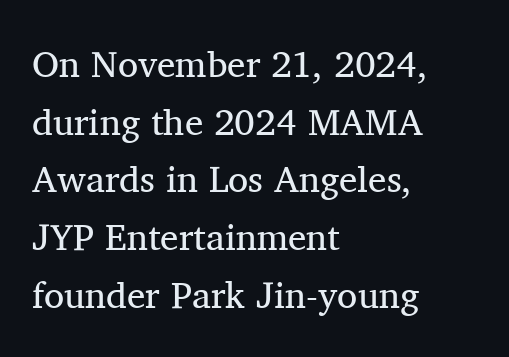
The image shows 37 px regular-weight serif type, upright; set left-aligned, normal line spacing (1.56x), normal letter spacing, not underlined; medium stroke contrast and a medium x-height.
